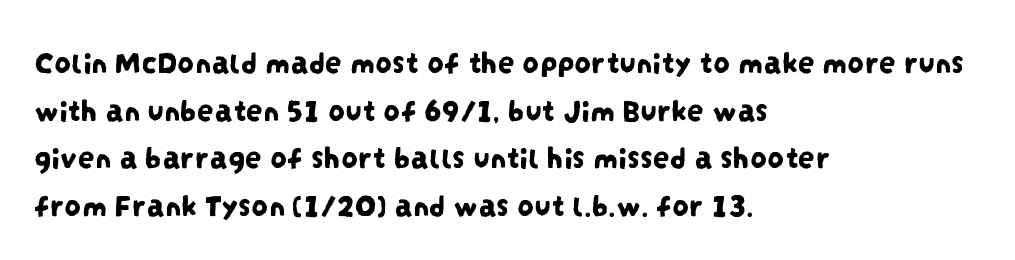
{"serif": "no", "width": "condensed", "stroke_contrast": "low", "x_height": "large", "monospaced": "no", "underline": "no", "align": "left", "line_spacing": "normal", "line_spacing_ratio": 1.44, "letter_spacing": "normal", "letter_spacing_em": 0.0, "glyph_px": 33}
